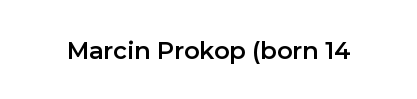
Ascenders rise straight up at ninety degrees. The typesetting leans somewhat heavy: a semibold. Observe the ordinary spacing: letters are neighbours, not strangers. Only glyphs here, with clear space below each row.
